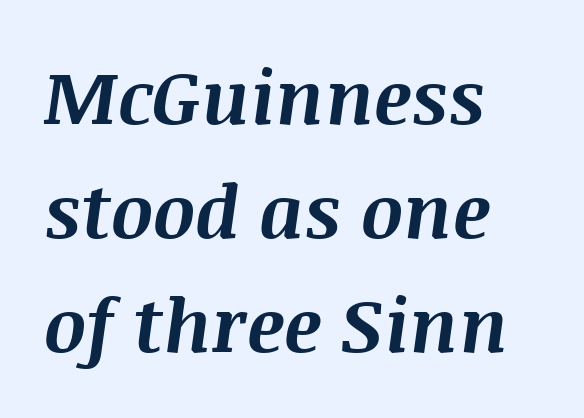
Q: Is the text bold? A: Yes.
Q: Is the text italic (slanted)? A: Yes, it leans right by about 8 degrees.
Q: Is the text underlined? A: No.
Q: How is the paragraph aligned? A: Left-aligned.
Q: Is the spacing between letters normal or unusually wide? A: Normal.
Q: Is the spacing between lines tight, normal or loose? A: Normal.
Q: Width (condensed, normal, or wide)? A: Normal.
Q: Stroke contrast? A: Medium.
Q: x-height? A: Large.
Q: Monospaced? A: No.
